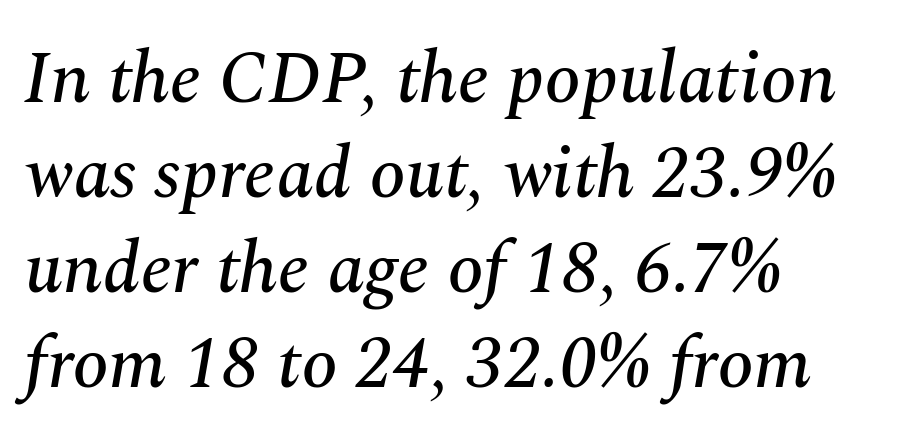
{"serif": "yes", "italic": "yes", "lean": "right", "slant_degrees": 10, "width": "normal", "stroke_contrast": "medium", "x_height": "medium", "monospaced": "no", "underline": "no", "align": "left", "line_spacing": "normal", "line_spacing_ratio": 1.3, "letter_spacing": "normal", "letter_spacing_em": 0.0, "glyph_px": 73}
